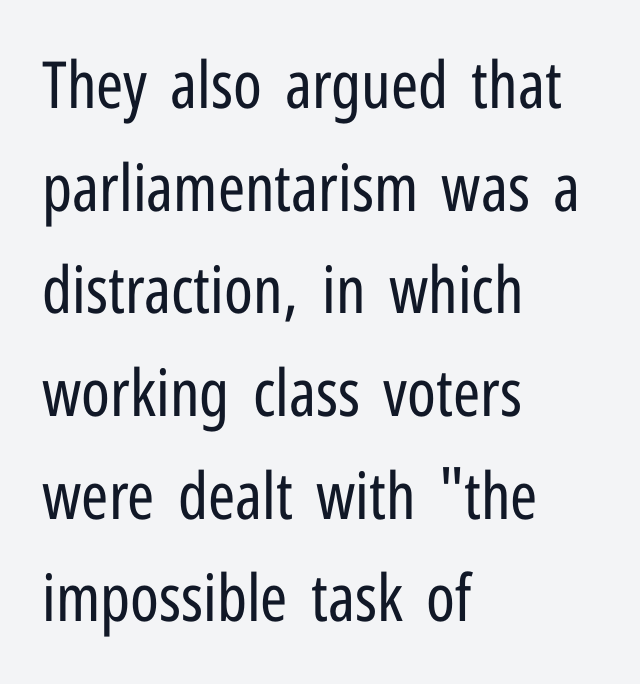
Q: Is the text bold? A: No.
Q: Is the text italic (slanted)? A: No, it is upright.
Q: Is the typeface a serif or a sans-serif typeface? A: Sans-serif.
Q: Is the text underlined? A: No.
Q: How is the paragraph aligned? A: Left-aligned.
Q: Is the spacing between letters normal or unusually wide? A: Normal.
Q: Is the spacing between lines tight, normal or loose? A: Normal.
Q: Width (condensed, normal, or wide)? A: Condensed.
Q: Stroke contrast? A: Low.
Q: x-height? A: Medium.
Q: Monospaced? A: No.
